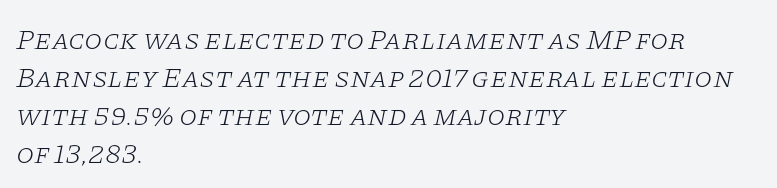
Q: Is the text bold? A: No.
Q: Is the text italic (slanted)? A: Yes, it leans right by about 11 degrees.
Q: Is the typeface a serif or a sans-serif typeface? A: Serif.
Q: Is the text underlined? A: No.
Q: How is the paragraph aligned? A: Left-aligned.
Q: Is the spacing between letters normal or unusually wide? A: Normal.
Q: Is the spacing between lines tight, normal or loose? A: Normal.
Q: Width (condensed, normal, or wide)? A: Wide.
Q: Stroke contrast? A: Low.
Q: x-height? A: Large.
Q: Monospaced? A: No.
